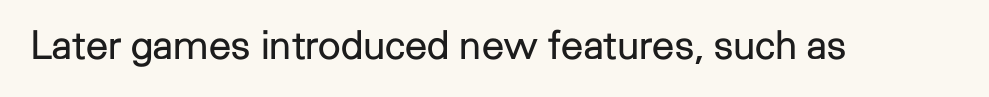
The image shows 40 px regular-weight sans-serif type, upright; set normal letter spacing, not underlined; low stroke contrast and a medium x-height.
